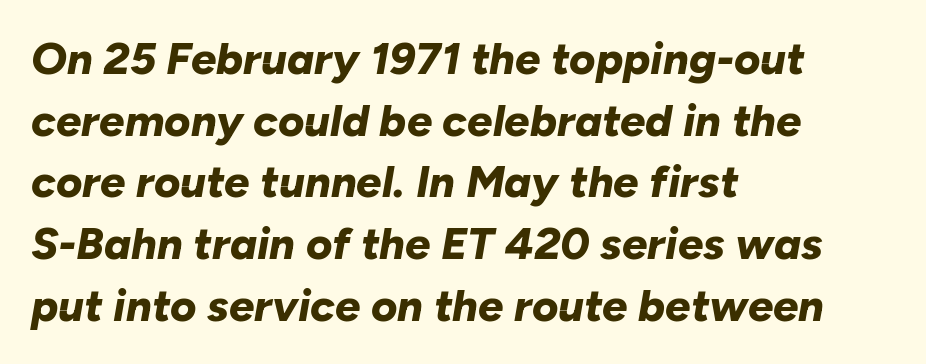
Q: Is the text bold? A: Yes.
Q: Is the text italic (slanted)? A: Yes, it leans right by about 10 degrees.
Q: Is the text underlined? A: No.
Q: How is the paragraph aligned? A: Left-aligned.
Q: Is the spacing between letters normal or unusually wide? A: Normal.
Q: Is the spacing between lines tight, normal or loose? A: Normal.
Q: Width (condensed, normal, or wide)? A: Normal.
Q: Stroke contrast? A: Low.
Q: x-height? A: Medium.
Q: Monospaced? A: No.
